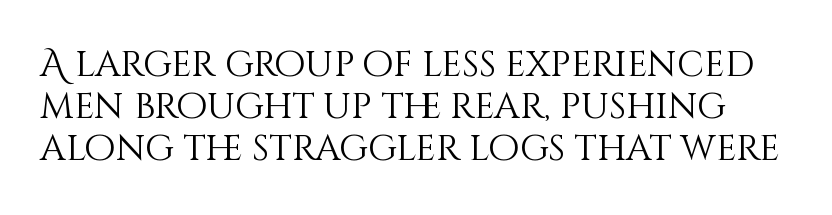
{"italic": "no", "bold": "no", "weight": "light", "width": "normal", "stroke_contrast": "medium", "x_height": "large", "monospaced": "no", "underline": "no", "line_spacing_ratio": 1.17, "letter_spacing": "normal", "letter_spacing_em": 0.0, "glyph_px": 36}
